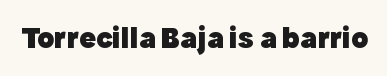
The image shows 31 px heavy sans-serif type, upright; set normal letter spacing, not underlined; a medium x-height.
